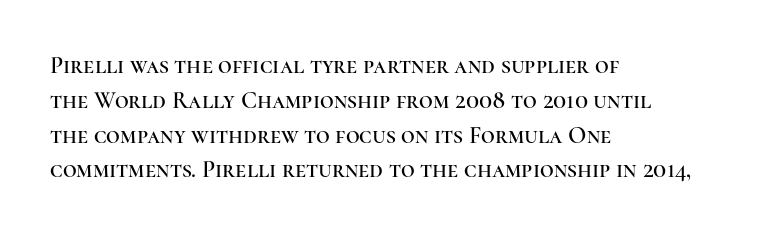
{"italic": "no", "underline": "no", "align": "left", "line_spacing": "normal", "line_spacing_ratio": 1.45, "letter_spacing": "normal", "letter_spacing_em": 0.0, "glyph_px": 24}
